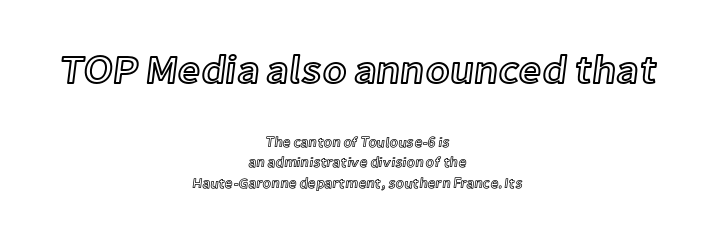
Q: Is the text italic (slanted)? A: Yes.
Q: Is the text underlined? A: No.
Q: How is the paragraph aligned? A: Centered.
Q: Is the spacing between letters normal or unusually wide? A: Normal.
Q: Is the spacing between lines tight, normal or loose? A: Normal.
Q: Which block of text is set in a larger size, the first (top) or the second (bottom)? A: The first (top) one.
Q: Width (condensed, normal, or wide)? A: Normal.
Q: x-height? A: Medium.
Q: Monospaced? A: No.
